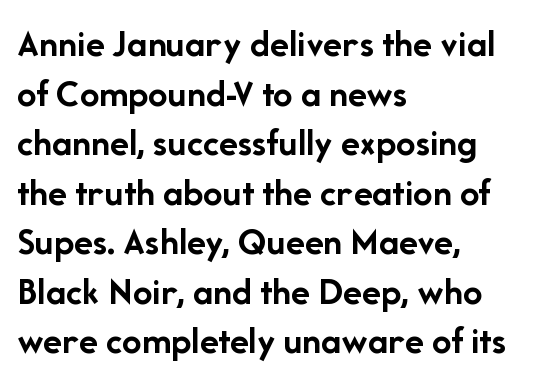
Q: Is the text bold? A: Yes.
Q: Is the text italic (slanted)? A: No, it is upright.
Q: Is the typeface a serif or a sans-serif typeface? A: Sans-serif.
Q: Is the text underlined? A: No.
Q: How is the paragraph aligned? A: Left-aligned.
Q: Is the spacing between letters normal or unusually wide? A: Normal.
Q: Is the spacing between lines tight, normal or loose? A: Normal.
Q: Width (condensed, normal, or wide)? A: Normal.
Q: Stroke contrast? A: Low.
Q: x-height? A: Medium.
Q: Monospaced? A: No.
